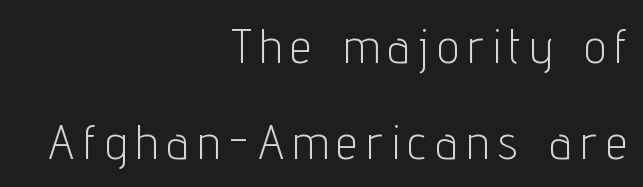
Q: Is the text bold? A: No.
Q: Is the text italic (slanted)? A: No, it is upright.
Q: Is the typeface a serif or a sans-serif typeface? A: Sans-serif.
Q: Is the text underlined? A: No.
Q: How is the paragraph aligned? A: Right-aligned.
Q: Is the spacing between letters normal or unusually wide? A: Unusually wide.
Q: Is the spacing between lines tight, normal or loose? A: Loose.
Q: Width (condensed, normal, or wide)? A: Condensed.
Q: Stroke contrast? A: Low.
Q: x-height? A: Medium.
Q: Monospaced? A: No.
